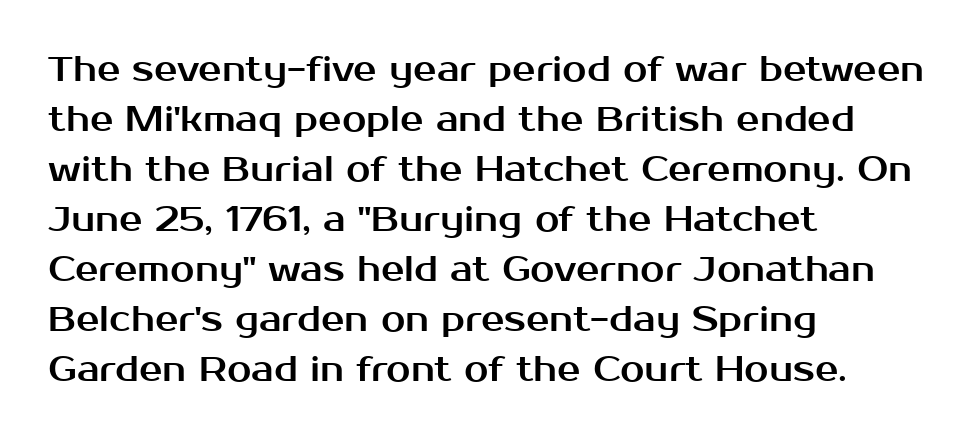
{"serif": "no", "italic": "no", "width": "normal", "stroke_contrast": "medium", "x_height": "medium", "monospaced": "no", "underline": "no", "align": "left", "line_spacing": "normal", "line_spacing_ratio": 1.43, "letter_spacing": "normal", "letter_spacing_em": 0.0, "glyph_px": 35}
